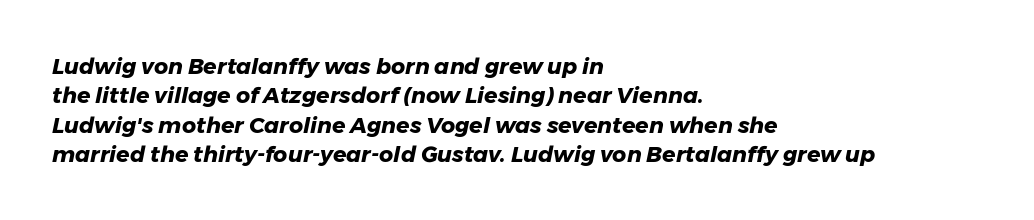
The image shows 22 px bold type, italic (leaning right); set left-aligned, normal line spacing (1.33x), normal letter spacing, not underlined.
